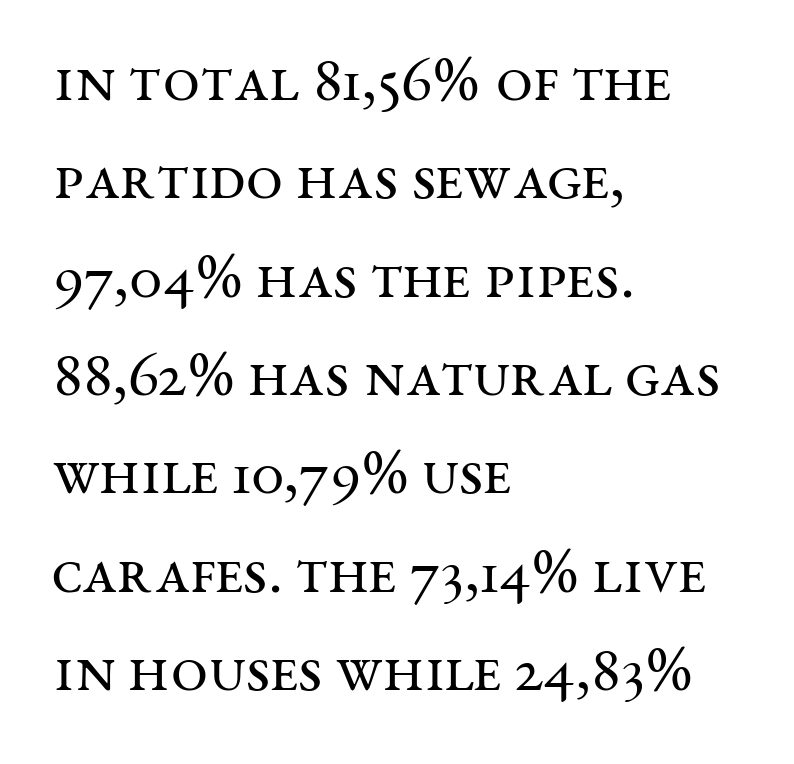
Q: Is the text bold? A: No.
Q: Is the text italic (slanted)? A: No, it is upright.
Q: Is the typeface a serif or a sans-serif typeface? A: Serif.
Q: Is the text underlined? A: No.
Q: How is the paragraph aligned? A: Left-aligned.
Q: Is the spacing between letters normal or unusually wide? A: Normal.
Q: Is the spacing between lines tight, normal or loose? A: Normal.
Q: Width (condensed, normal, or wide)? A: Wide.
Q: Stroke contrast? A: Medium.
Q: x-height? A: Large.
Q: Monospaced? A: No.
